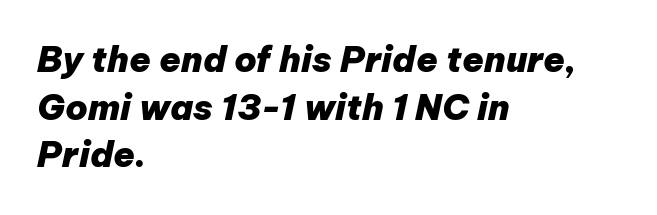
{"italic": "yes", "lean": "right", "slant_degrees": 12, "bold": "yes", "weight": "heavy", "width": "normal", "stroke_contrast": "low", "x_height": "medium", "monospaced": "no", "underline": "no", "align": "left", "line_spacing": "normal", "line_spacing_ratio": 1.36, "letter_spacing": "normal", "letter_spacing_em": 0.0, "glyph_px": 35}
